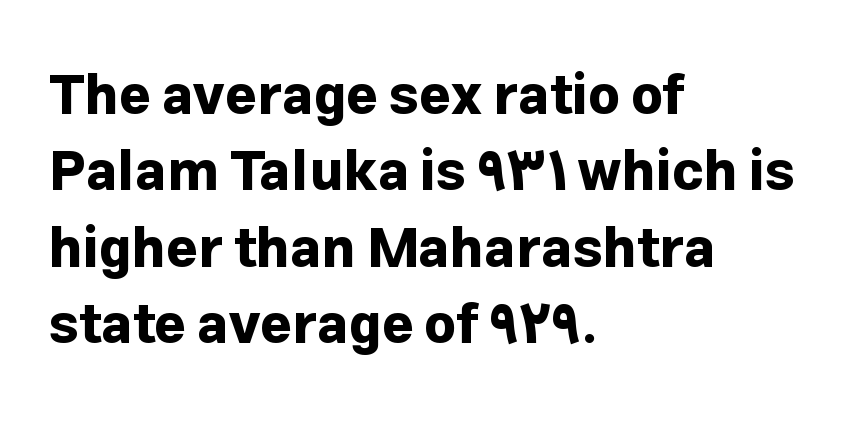
A typesetter would call this proportional, since set widths differ per character. Inter-character spacing is left at the font's built-in metrics. Only glyphs here, with clear space below each row. The passage is arranged the way most books set body copy — flush left. Ordinary non-slanted type is in use. Serif or sans? Sans — the stroke terminals are bare.
